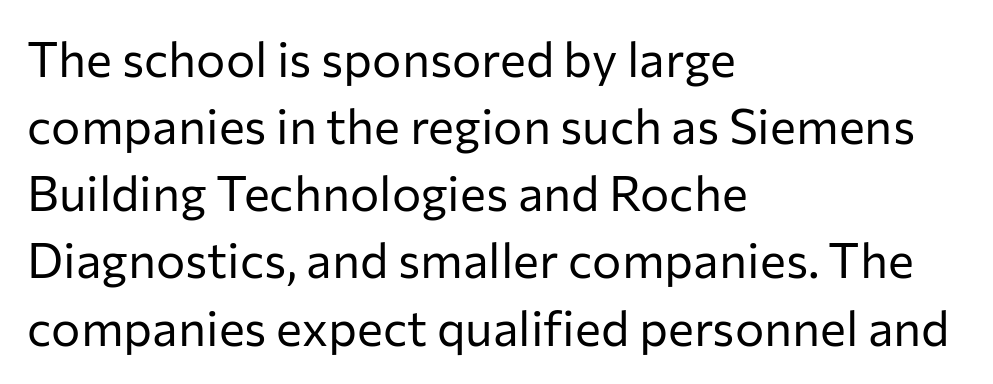
{"serif": "no", "italic": "no", "bold": "no", "weight": "regular", "width": "normal", "stroke_contrast": "low", "x_height": "medium", "monospaced": "no", "underline": "no", "align": "left", "line_spacing": "normal", "line_spacing_ratio": 1.37, "letter_spacing": "normal", "letter_spacing_em": 0.0, "glyph_px": 49}
